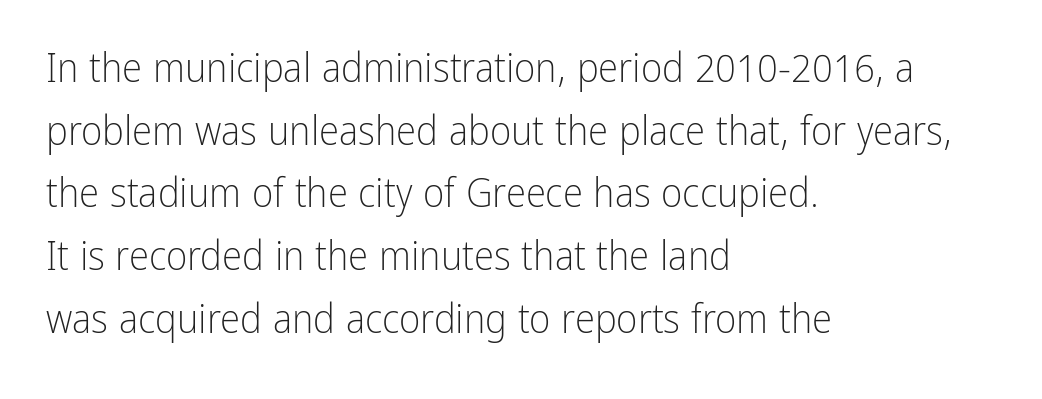
The image shows 41 px light, condensed sans-serif type, upright; set left-aligned, normal line spacing (1.53x), normal letter spacing, not underlined; low stroke contrast and a medium x-height.
